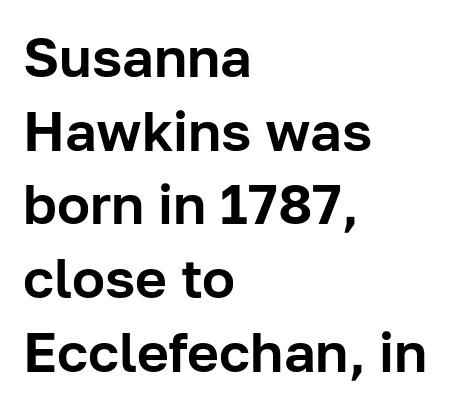
Default kerning and tracking; the words read as compact shapes. The ragged edge is on the right, which tells us the setting is flush left. The rendering shows plain stroke endings on the letterforms — a sans-serif design. The type sits square on the baseline with zero lean.
